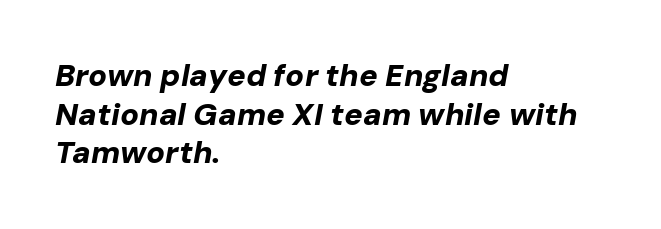
The image shows 31 px bold type, italic (leaning right); set left-aligned, normal line spacing (1.25x), normal letter spacing, not underlined; low stroke contrast and a medium x-height.
